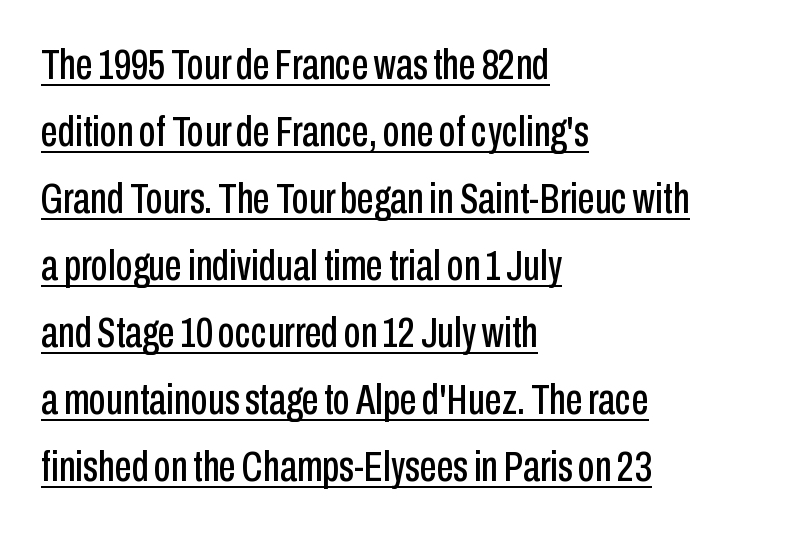
The image shows 43 px condensed sans-serif type, upright; set left-aligned, normal line spacing (1.56x), normal letter spacing, underlined; low stroke contrast and a medium x-height.
